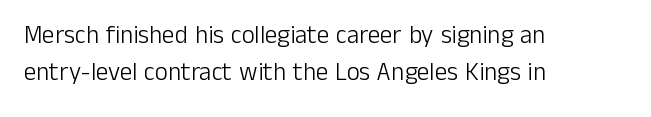
Q: Is the text bold? A: No.
Q: Is the text italic (slanted)? A: No, it is upright.
Q: Is the text underlined? A: No.
Q: How is the paragraph aligned? A: Left-aligned.
Q: Is the spacing between letters normal or unusually wide? A: Normal.
Q: Is the spacing between lines tight, normal or loose? A: Normal.
